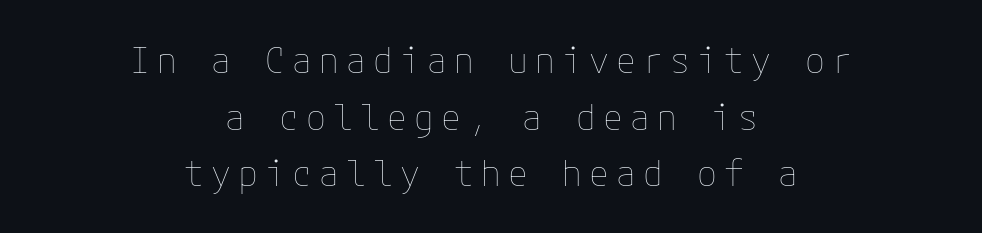
Q: Is the text bold? A: No.
Q: Is the text italic (slanted)? A: No, it is upright.
Q: Is the text underlined? A: No.
Q: How is the paragraph aligned? A: Centered.
Q: Is the spacing between letters normal or unusually wide? A: Unusually wide.
Q: Is the spacing between lines tight, normal or loose? A: Normal.
Q: Width (condensed, normal, or wide)? A: Normal.
Q: Stroke contrast? A: Low.
Q: x-height? A: Medium.
